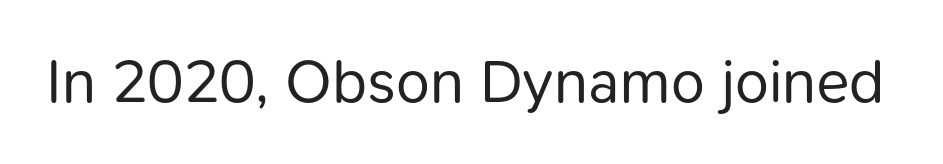
Spacing between characters is what you'd get straight out of the box. Nothing sits at the stroke ends, so this counts as sans-serif. Ascenders rise straight up at ninety degrees. The passage shown is not underscored anywhere. Summary of weight: not heavy and not bold. Proportional: the letters do not fall into vertical columns.
